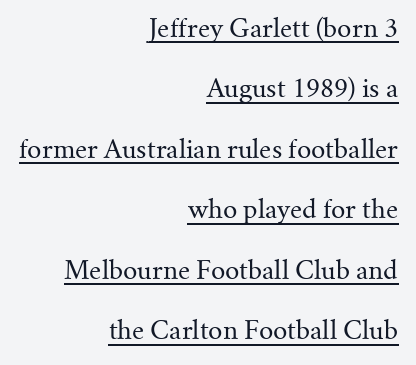
{"italic": "no", "bold": "no", "underline": "yes", "align": "right", "line_spacing": "loose", "line_spacing_ratio": 2.42, "letter_spacing": "normal", "letter_spacing_em": 0.0, "glyph_px": 25}
